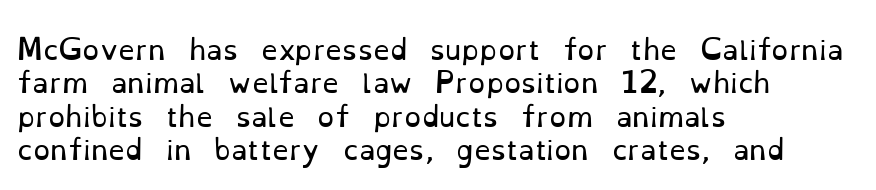
Q: Is the text bold? A: No.
Q: Is the text italic (slanted)? A: No, it is upright.
Q: Is the text underlined? A: No.
Q: How is the paragraph aligned? A: Left-aligned.
Q: Is the spacing between letters normal or unusually wide? A: Normal.
